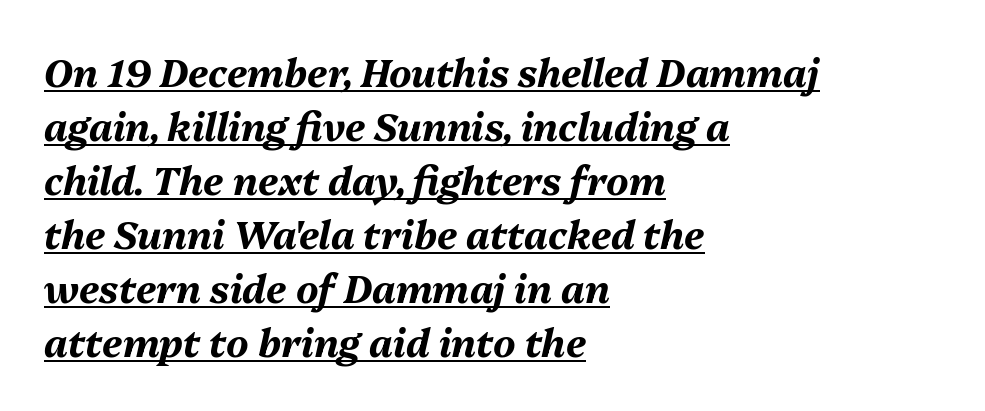
{"italic": "yes", "lean": "right", "slant_degrees": 13, "bold": "yes", "weight": "bold", "width": "normal", "stroke_contrast": "medium", "x_height": "medium", "monospaced": "no", "underline": "yes", "align": "left", "line_spacing": "normal", "line_spacing_ratio": 1.42, "letter_spacing": "normal", "letter_spacing_em": 0.0, "glyph_px": 38}
